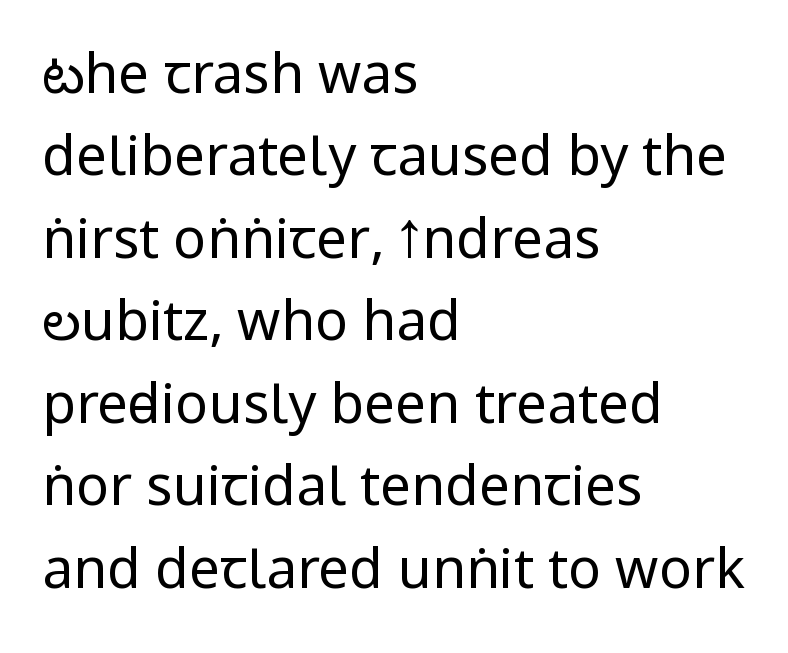
{"serif": "no", "italic": "no", "bold": "no", "weight": "regular", "width": "condensed", "stroke_contrast": "low", "underline": "no", "align": "left", "line_spacing": "normal", "line_spacing_ratio": 1.5, "letter_spacing": "normal", "letter_spacing_em": 0.0, "glyph_px": 55}
